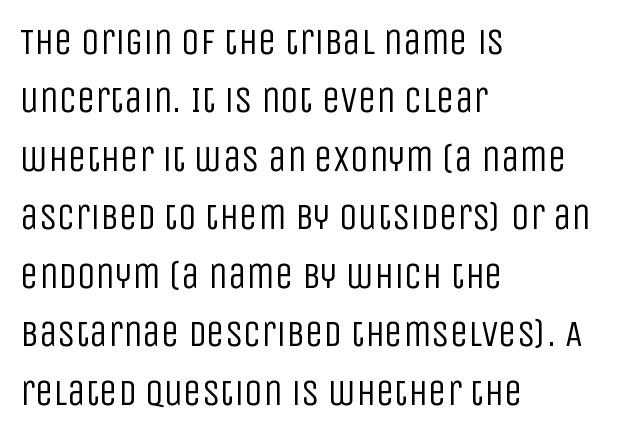
{"serif": "no", "italic": "no", "bold": "no", "weight": "regular", "width": "condensed", "stroke_contrast": "low", "x_height": "large", "monospaced": "no", "underline": "no", "align": "left", "line_spacing": "normal", "line_spacing_ratio": 1.58, "letter_spacing": "normal", "letter_spacing_em": 0.0, "glyph_px": 37}
